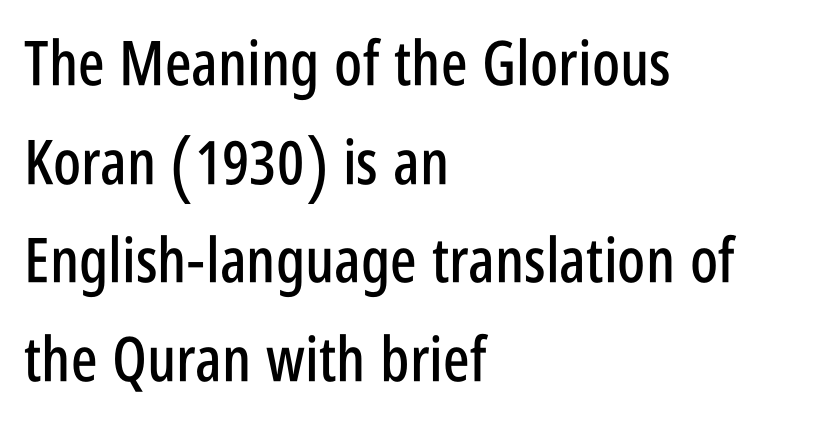
{"serif": "no", "italic": "no", "width": "condensed", "stroke_contrast": "low", "x_height": "large", "monospaced": "no", "underline": "no", "align": "left", "line_spacing": "normal", "line_spacing_ratio": 1.59, "letter_spacing": "normal", "letter_spacing_em": 0.0, "glyph_px": 62}
